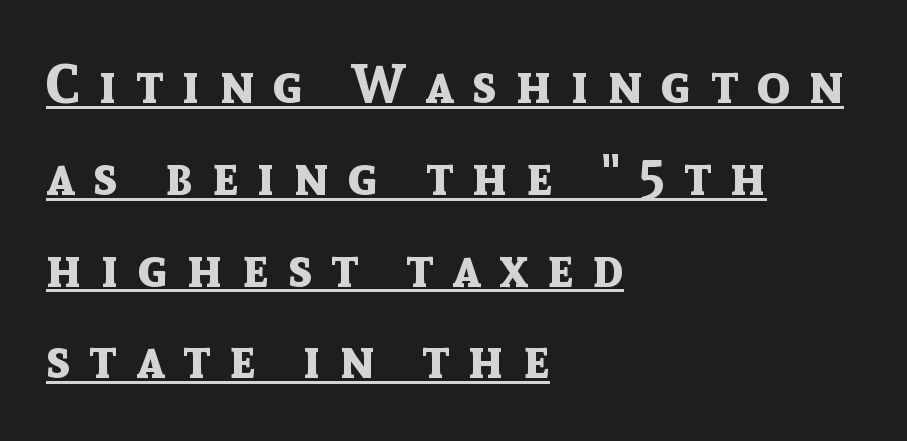
Q: Is the text bold? A: Yes.
Q: Is the text italic (slanted)? A: No, it is upright.
Q: Is the typeface a serif or a sans-serif typeface? A: Sans-serif.
Q: Is the text underlined? A: Yes.
Q: How is the paragraph aligned? A: Left-aligned.
Q: Is the spacing between letters normal or unusually wide? A: Unusually wide.
Q: Is the spacing between lines tight, normal or loose? A: Normal.
Q: Width (condensed, normal, or wide)? A: Normal.
Q: x-height? A: Medium.
Q: Monospaced? A: No.
